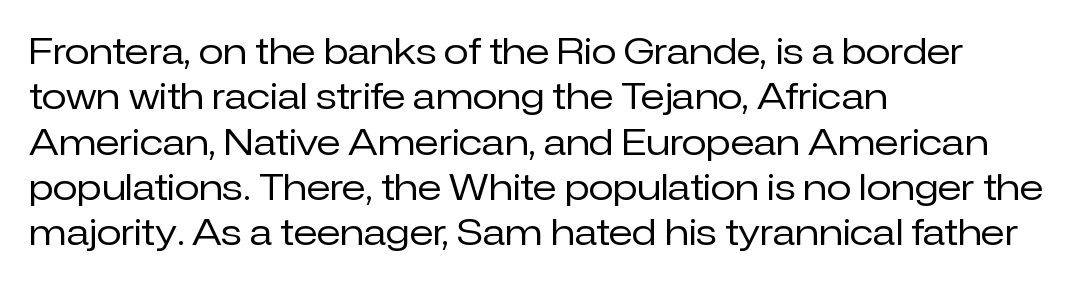
Q: Is the text bold? A: No.
Q: Is the text italic (slanted)? A: No, it is upright.
Q: Is the typeface a serif or a sans-serif typeface? A: Sans-serif.
Q: Is the text underlined? A: No.
Q: How is the paragraph aligned? A: Left-aligned.
Q: Is the spacing between letters normal or unusually wide? A: Normal.
Q: Is the spacing between lines tight, normal or loose? A: Normal.
Q: Width (condensed, normal, or wide)? A: Normal.
Q: Stroke contrast? A: Low.
Q: x-height? A: Medium.
Q: Monospaced? A: No.
